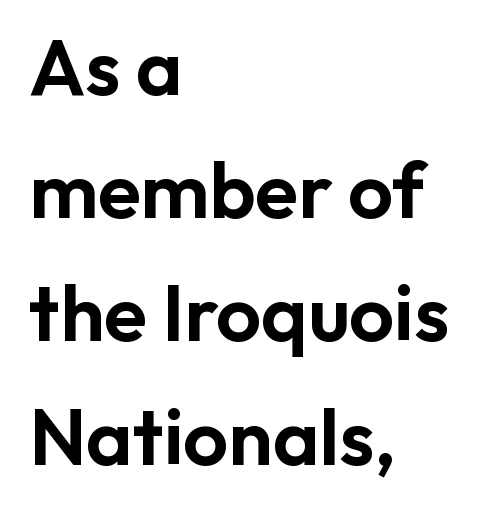
The image shows 79 px sans-serif type, upright; set left-aligned, normal line spacing (1.56x), normal letter spacing, not underlined; low stroke contrast and a medium x-height.
